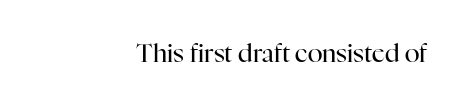
{"italic": "no", "bold": "no", "underline": "no", "letter_spacing": "normal", "letter_spacing_em": 0.0, "glyph_px": 25}
